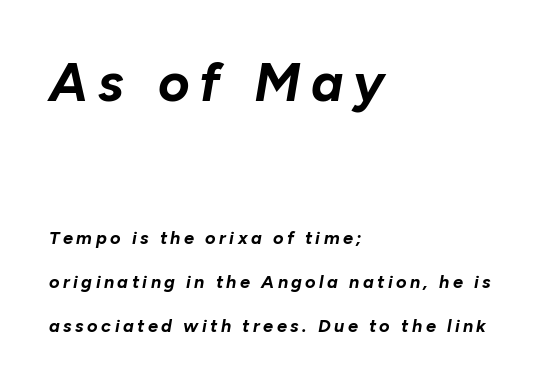
Q: Is the text bold? A: Yes.
Q: Is the text italic (slanted)? A: Yes, it leans right by about 10 degrees.
Q: Is the text underlined? A: No.
Q: How is the paragraph aligned? A: Left-aligned.
Q: Is the spacing between lines tight, normal or loose? A: Loose.
Q: Which block of text is set in a larger size, the first (top) or the second (bottom)? A: The first (top) one.
Q: Width (condensed, normal, or wide)? A: Normal.
Q: Stroke contrast? A: Low.
Q: x-height? A: Medium.
Q: Monospaced? A: No.
